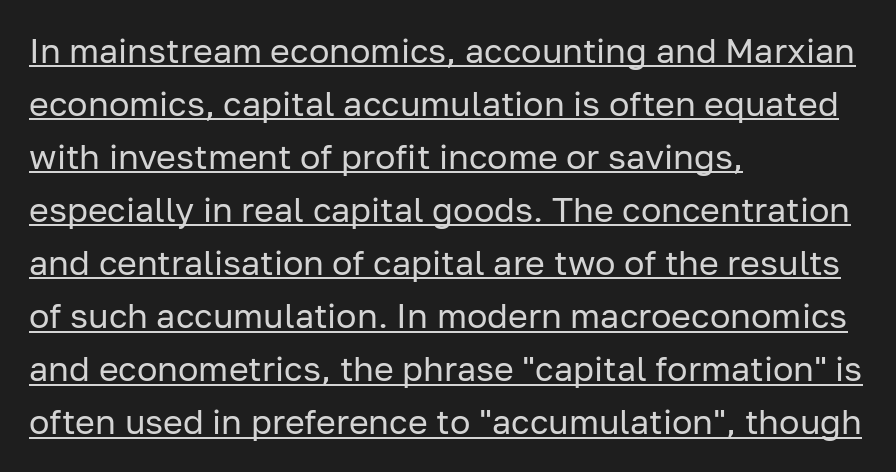
Q: Is the text bold? A: No.
Q: Is the text italic (slanted)? A: No, it is upright.
Q: Is the typeface a serif or a sans-serif typeface? A: Sans-serif.
Q: Is the text underlined? A: Yes.
Q: How is the paragraph aligned? A: Left-aligned.
Q: Is the spacing between letters normal or unusually wide? A: Normal.
Q: Is the spacing between lines tight, normal or loose? A: Normal.
Q: Width (condensed, normal, or wide)? A: Normal.
Q: Stroke contrast? A: Low.
Q: x-height? A: Medium.
Q: Monospaced? A: No.
